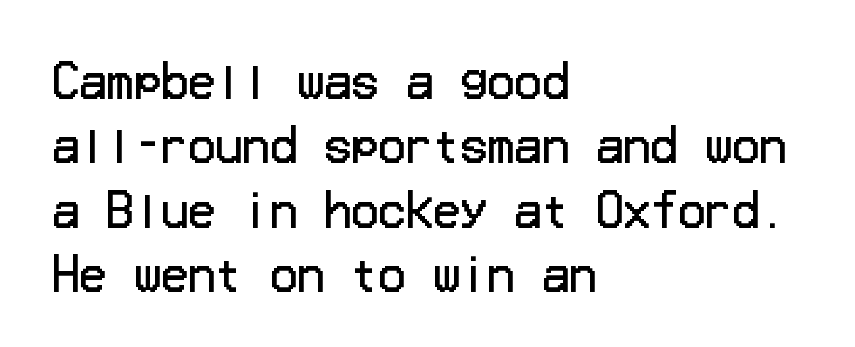
The image shows 45 px regular-weight sans-serif type, upright; set left-aligned, normal line spacing (1.43x), normal letter spacing, not underlined; low stroke contrast and a medium x-height.
